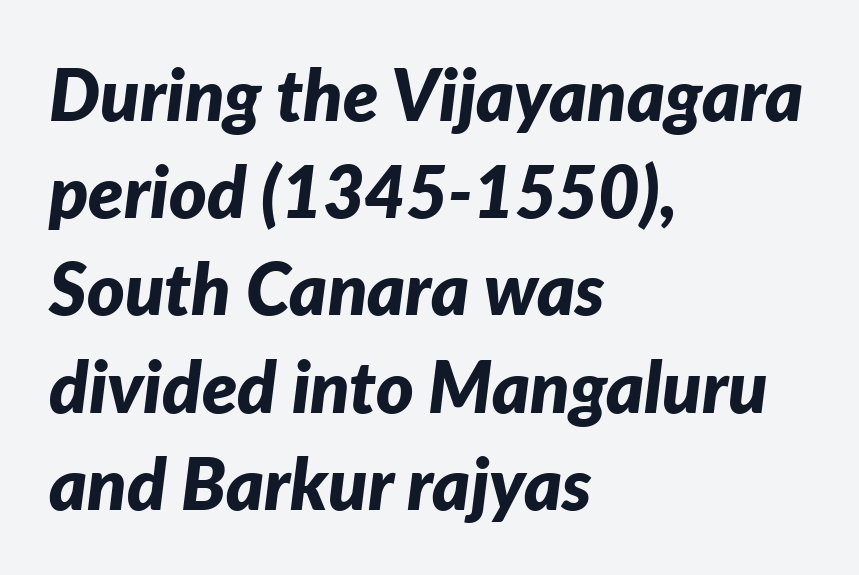
The image shows 72 px bold type, italic (leaning right); set left-aligned, normal line spacing (1.35x), normal letter spacing, not underlined; low stroke contrast and a medium x-height.
